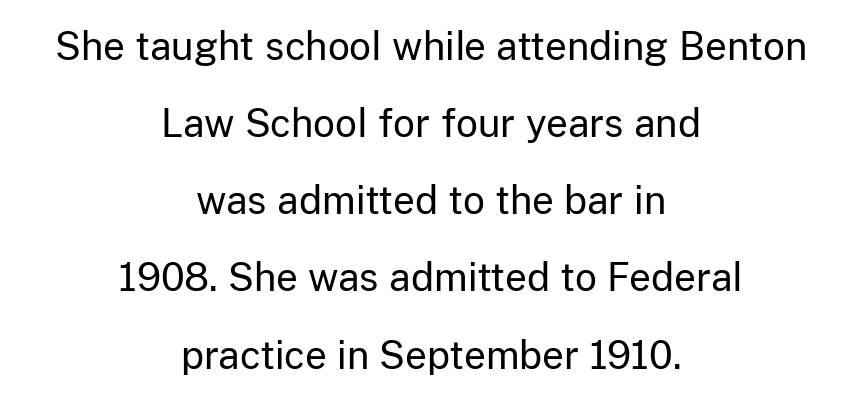
{"serif": "no", "italic": "no", "bold": "no", "weight": "regular", "width": "normal", "stroke_contrast": "low", "x_height": "medium", "monospaced": "no", "underline": "no", "align": "center", "line_spacing": "loose", "line_spacing_ratio": 2.03, "letter_spacing": "normal", "letter_spacing_em": 0.0, "glyph_px": 38}
